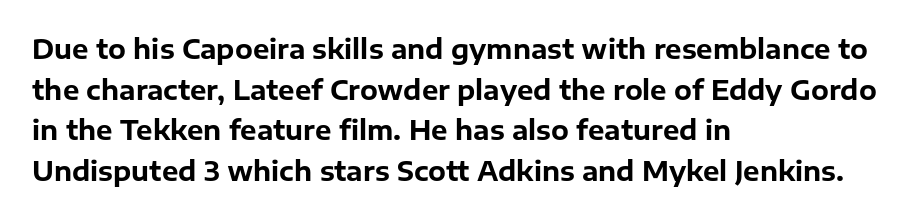
Q: Is the text bold? A: Yes.
Q: Is the text italic (slanted)? A: No, it is upright.
Q: Is the text underlined? A: No.
Q: How is the paragraph aligned? A: Left-aligned.
Q: Is the spacing between letters normal or unusually wide? A: Normal.
Q: Is the spacing between lines tight, normal or loose? A: Normal.
